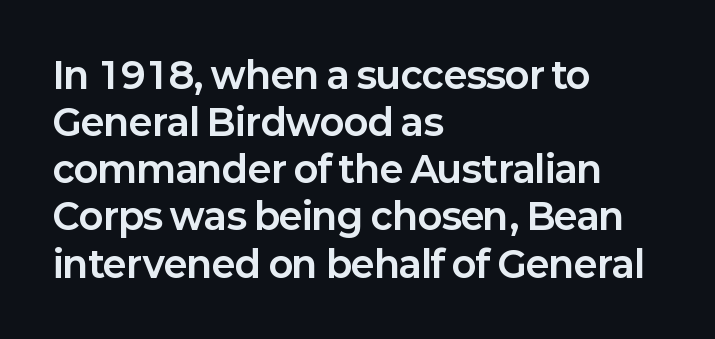
{"serif": "no", "italic": "no", "bold": "yes", "weight": "bold", "width": "normal", "stroke_contrast": "low", "x_height": "medium", "monospaced": "no", "underline": "no", "align": "left", "line_spacing": "normal", "line_spacing_ratio": 1.31, "letter_spacing": "normal", "letter_spacing_em": 0.0, "glyph_px": 36}
